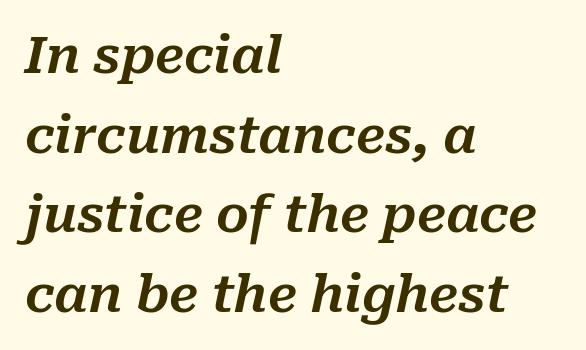
The image shows 51 px text type, italic (leaning right); set left-aligned, normal line spacing (1.56x), normal letter spacing, not underlined; medium stroke contrast and a medium x-height.
